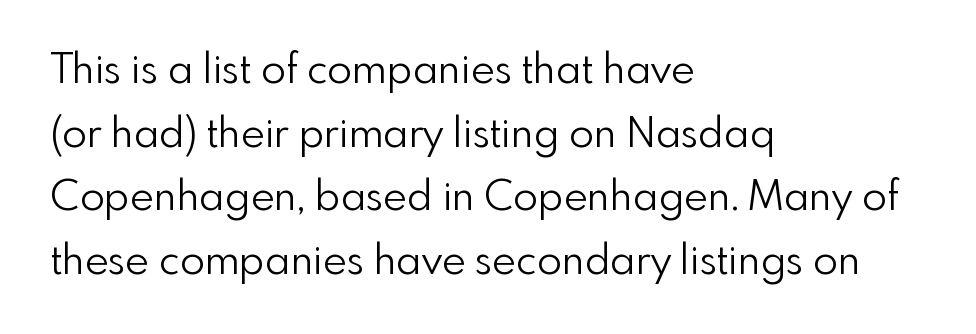
{"serif": "no", "italic": "no", "bold": "no", "weight": "light", "width": "normal", "stroke_contrast": "low", "x_height": "small", "monospaced": "no", "underline": "no", "align": "left", "line_spacing": "normal", "line_spacing_ratio": 1.55, "letter_spacing": "normal", "letter_spacing_em": 0.0, "glyph_px": 41}
